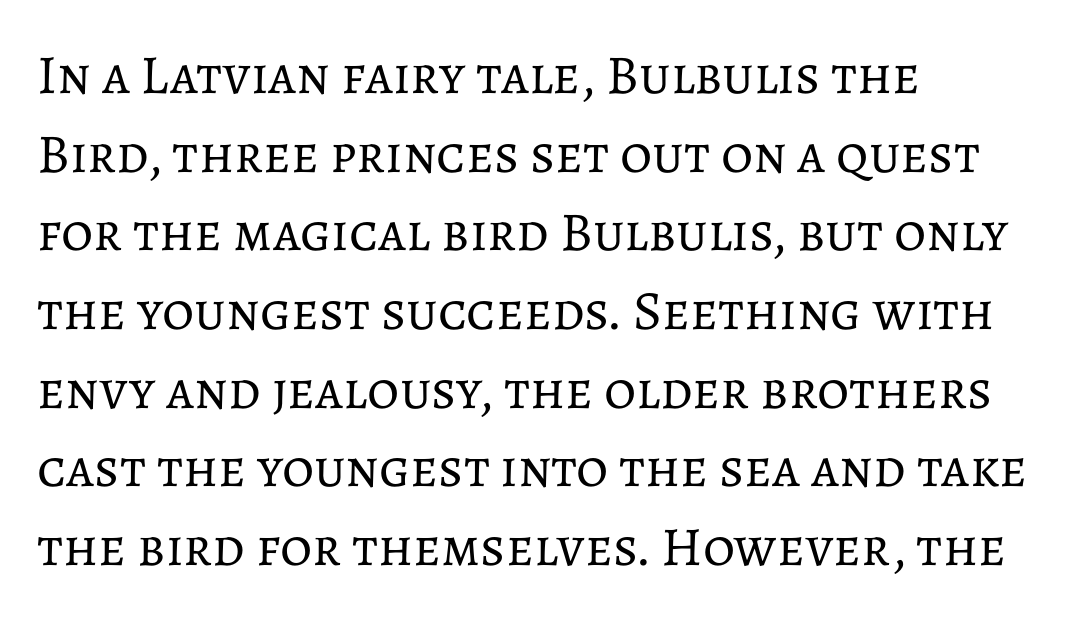
Q: Is the text bold? A: No.
Q: Is the text italic (slanted)? A: No, it is upright.
Q: Is the text underlined? A: No.
Q: How is the paragraph aligned? A: Left-aligned.
Q: Is the spacing between letters normal or unusually wide? A: Normal.
Q: Is the spacing between lines tight, normal or loose? A: Normal.
Q: Width (condensed, normal, or wide)? A: Normal.
Q: Stroke contrast? A: Low.
Q: x-height? A: Medium.
Q: Monospaced? A: No.
